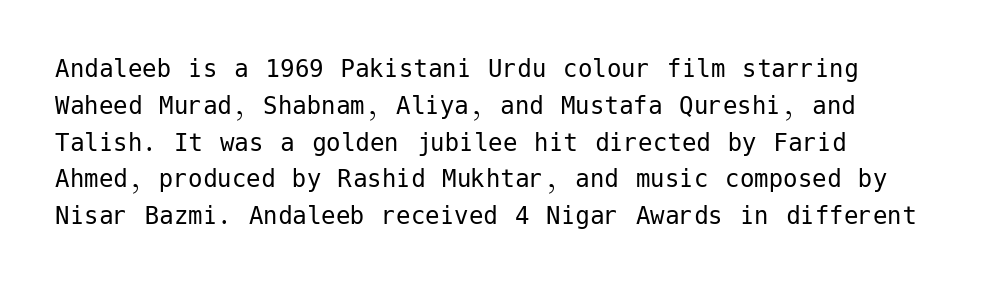
The image shows 29 px regular-weight sans-serif type, upright; set normal line spacing (1.27x), normal letter spacing, not underlined; low stroke contrast and a medium x-height.
